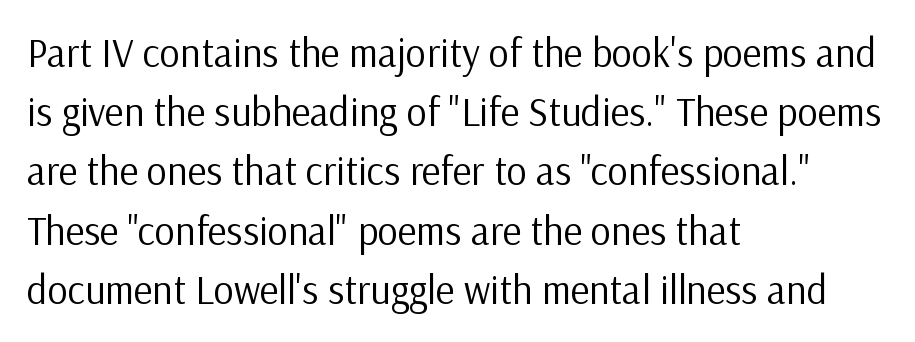
Q: Is the text bold? A: No.
Q: Is the text italic (slanted)? A: No, it is upright.
Q: Is the typeface a serif or a sans-serif typeface? A: Sans-serif.
Q: Is the text underlined? A: No.
Q: How is the paragraph aligned? A: Left-aligned.
Q: Is the spacing between letters normal or unusually wide? A: Normal.
Q: Is the spacing between lines tight, normal or loose? A: Normal.
Q: Width (condensed, normal, or wide)? A: Normal.
Q: Stroke contrast? A: Low.
Q: x-height? A: Medium.
Q: Monospaced? A: No.
